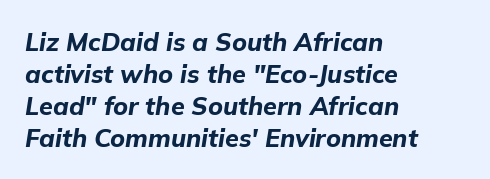
In CSS terms this would be text-align: left. A clean baseline with only descenders dipping below it. The axis of the letterforms is tilted away from vertical. The typesetting leans heavy: a genuine bold.
